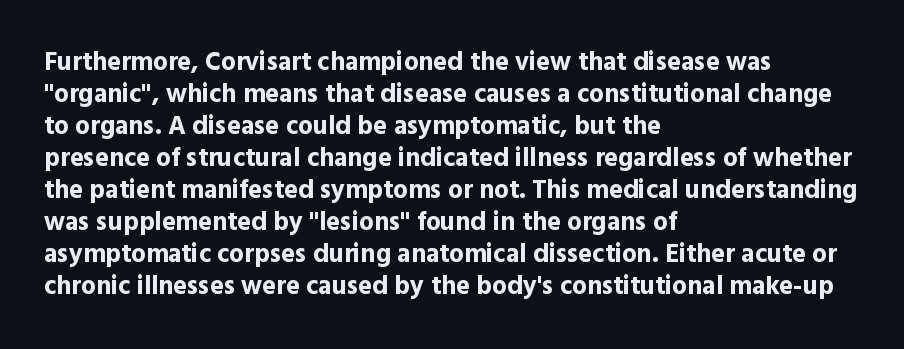
Q: Is the text bold? A: Yes.
Q: Is the text italic (slanted)? A: No, it is upright.
Q: Is the text underlined? A: No.
Q: How is the paragraph aligned? A: Left-aligned.
Q: Is the spacing between letters normal or unusually wide? A: Normal.
